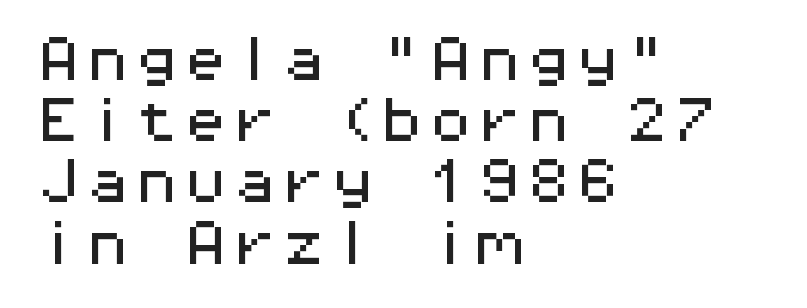
Q: Is the text italic (slanted)? A: No, it is upright.
Q: Is the typeface a serif or a sans-serif typeface? A: Sans-serif.
Q: Is the text underlined? A: No.
Q: How is the paragraph aligned? A: Left-aligned.
Q: Is the spacing between letters normal or unusually wide? A: Normal.
Q: Is the spacing between lines tight, normal or loose? A: Normal.
Q: Width (condensed, normal, or wide)? A: Wide.
Q: Stroke contrast? A: Medium.
Q: x-height? A: Medium.
Q: Monospaced? A: Yes.
